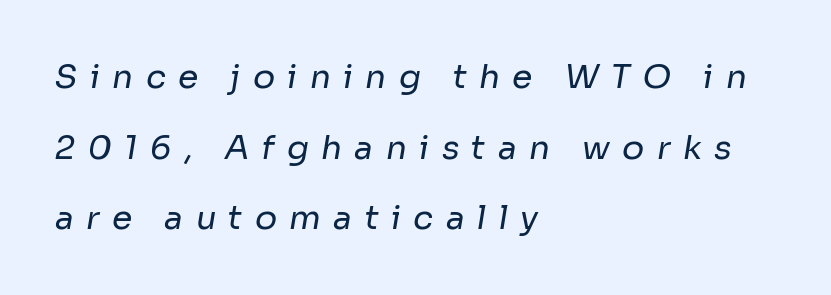
The image shows 33 px regular-weight sans-serif type; set left-aligned, loose line spacing (2.14x), unusually wide letter spacing (+0.37 em), not underlined; low stroke contrast and a medium x-height.
